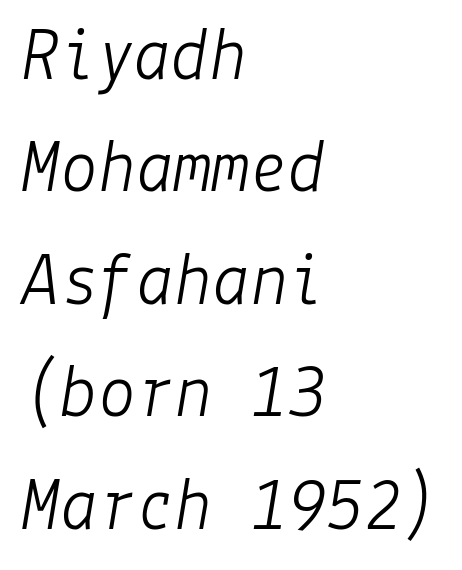
Line starts are locked; line ends wander. The area under the type is left untouched. Caption: standard tracking, unaltered. Compared with ordinary roman type, these characters are visibly tilted. The space between consecutive lines is moderate.
